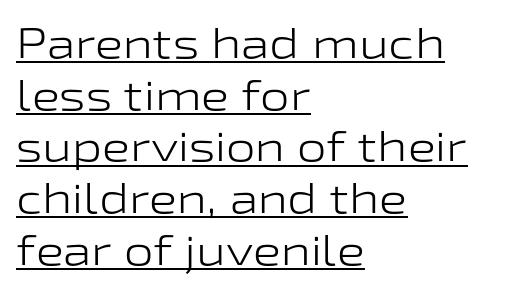
The image shows 42 px light, wide sans-serif type, upright; set left-aligned, line spacing 1.23x, normal letter spacing, underlined; low stroke contrast and a medium x-height.
